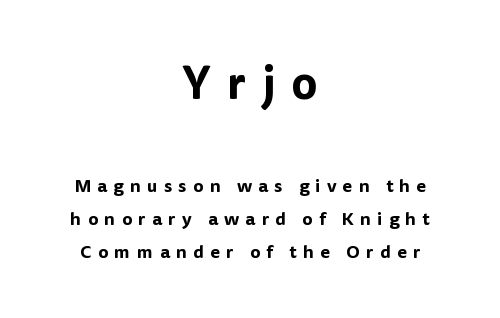
{"serif": "no", "italic": "no", "width": "normal", "stroke_contrast": "low", "x_height": "medium", "monospaced": "no", "underline": "no", "align": "center", "line_spacing_ratio": 1.85, "letter_spacing": "wide", "letter_spacing_em": 0.35, "larger_block": "first", "size_ratio": 2.56, "glyph_px": 46}
